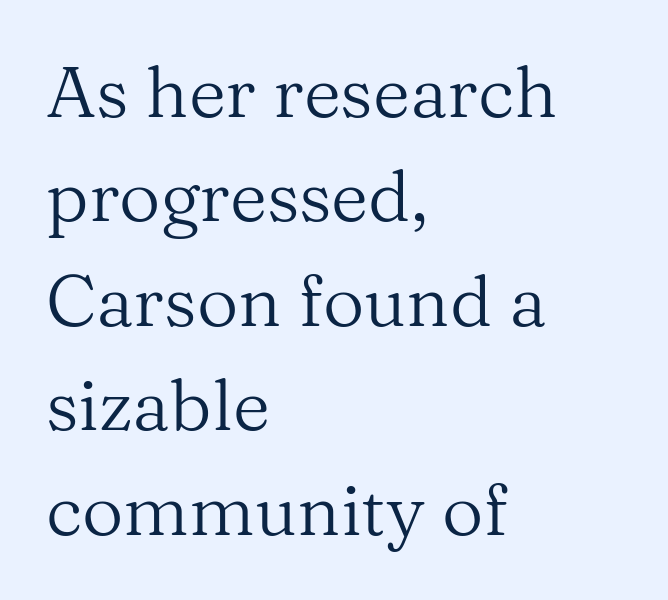
Q: Is the text bold? A: No.
Q: Is the text italic (slanted)? A: No, it is upright.
Q: Is the typeface a serif or a sans-serif typeface? A: Serif.
Q: Is the text underlined? A: No.
Q: How is the paragraph aligned? A: Left-aligned.
Q: Is the spacing between letters normal or unusually wide? A: Normal.
Q: Is the spacing between lines tight, normal or loose? A: Normal.
Q: Width (condensed, normal, or wide)? A: Normal.
Q: Stroke contrast? A: Medium.
Q: x-height? A: Medium.
Q: Monospaced? A: No.
